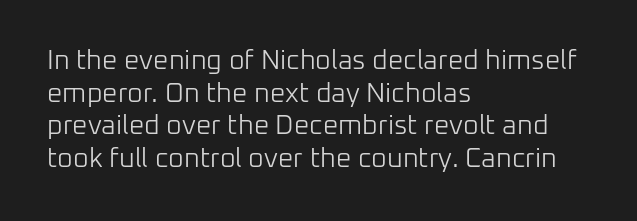
What stands out about the letter spacing? Nothing — it is the standard amount. This is not heavy type; no bold has been used. Just letters on the line, the space beneath them empty. Notice how the stems are strictly vertical — no italics here. This rendering uses left alignment, leaving the right contour irregular.
